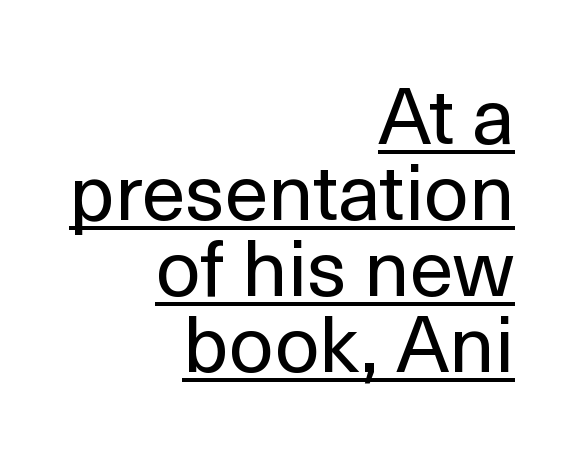
Q: Is the text bold? A: No.
Q: Is the text italic (slanted)? A: No, it is upright.
Q: Is the typeface a serif or a sans-serif typeface? A: Sans-serif.
Q: Is the text underlined? A: Yes.
Q: How is the paragraph aligned? A: Right-aligned.
Q: Is the spacing between letters normal or unusually wide? A: Normal.
Q: Is the spacing between lines tight, normal or loose? A: Tight.
Q: Width (condensed, normal, or wide)? A: Normal.
Q: x-height? A: Medium.
Q: Monospaced? A: No.
